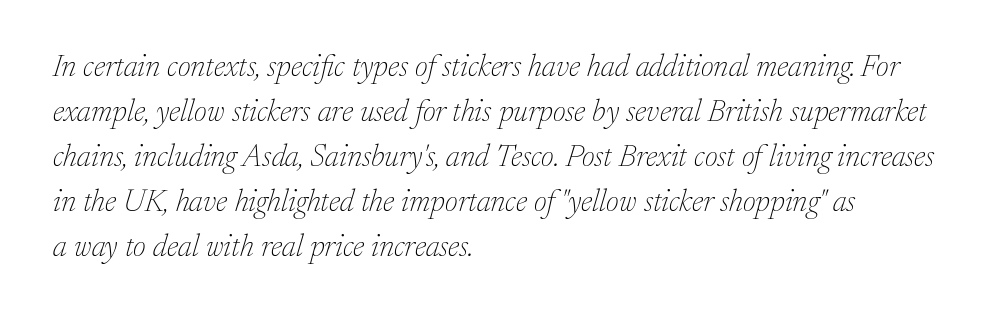
Looks like regular typesetting: each glyph gets only the width it needs. Vertical spacing — default. This rendering employs a face with finishing strokes, i.e., a serif. Yep, that's italic — everything's leaning.
